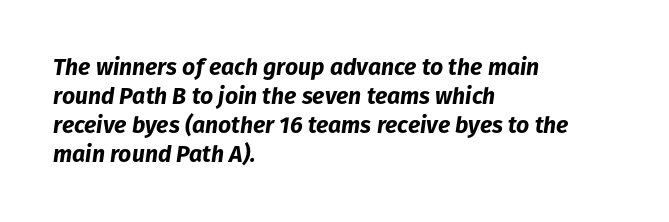
Q: Is the text bold? A: Yes.
Q: Is the text italic (slanted)? A: Yes, it leans right by about 8 degrees.
Q: Is the text underlined? A: No.
Q: How is the paragraph aligned? A: Left-aligned.
Q: Is the spacing between letters normal or unusually wide? A: Normal.
Q: Is the spacing between lines tight, normal or loose? A: Normal.
